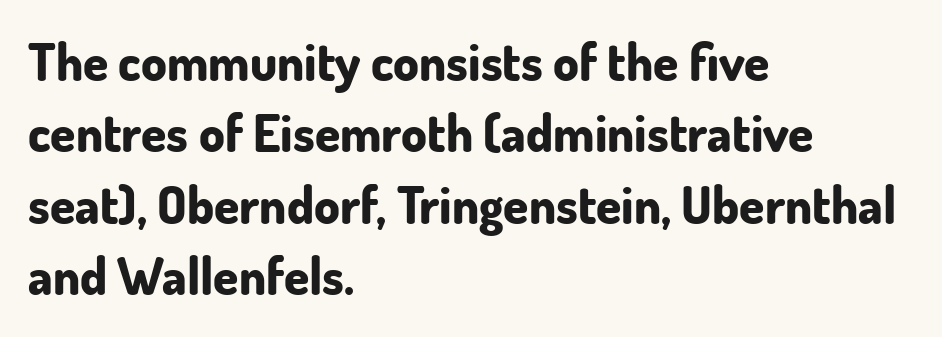
Q: Is the text bold? A: Yes.
Q: Is the text italic (slanted)? A: No, it is upright.
Q: Is the typeface a serif or a sans-serif typeface? A: Sans-serif.
Q: Is the text underlined? A: No.
Q: How is the paragraph aligned? A: Left-aligned.
Q: Is the spacing between letters normal or unusually wide? A: Normal.
Q: Is the spacing between lines tight, normal or loose? A: Normal.
Q: Width (condensed, normal, or wide)? A: Normal.
Q: Stroke contrast? A: Low.
Q: x-height? A: Small.
Q: Monospaced? A: No.
